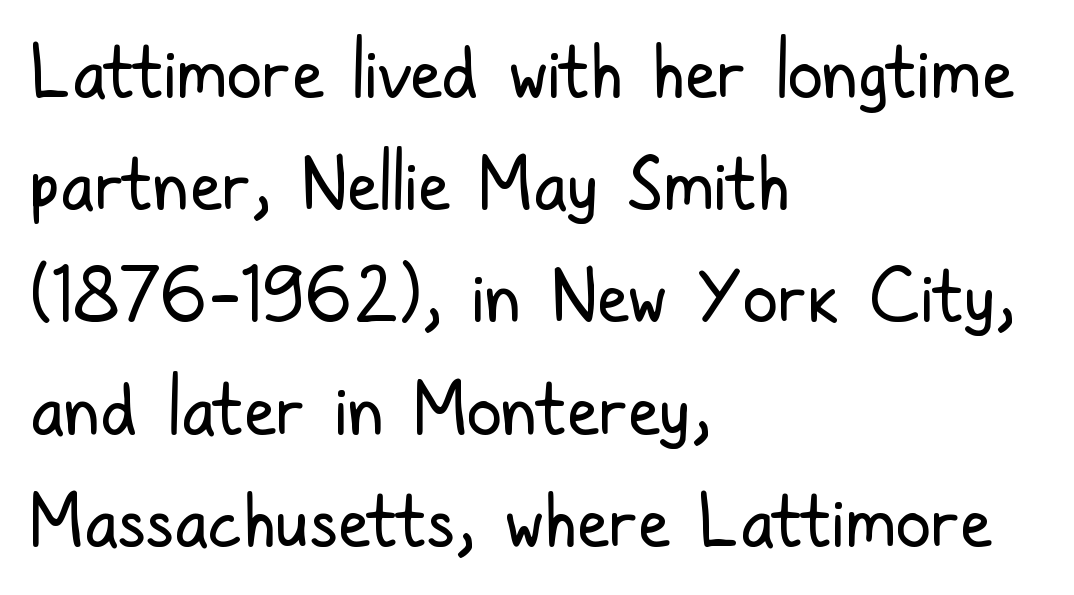
Q: Is the text bold? A: No.
Q: Is the text italic (slanted)? A: No, it is upright.
Q: Is the typeface a serif or a sans-serif typeface? A: Sans-serif.
Q: Is the text underlined? A: No.
Q: How is the paragraph aligned? A: Left-aligned.
Q: Is the spacing between letters normal or unusually wide? A: Normal.
Q: Is the spacing between lines tight, normal or loose? A: Normal.
Q: Width (condensed, normal, or wide)? A: Condensed.
Q: Stroke contrast? A: Low.
Q: x-height? A: Medium.
Q: Monospaced? A: No.
